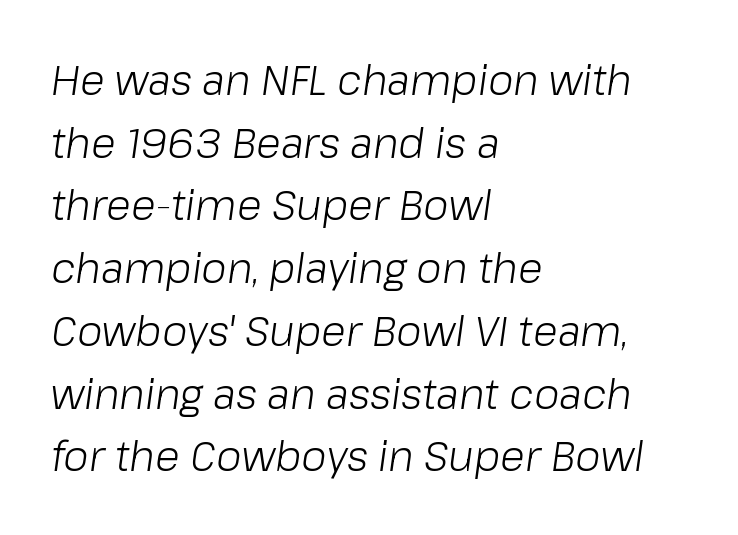
{"italic": "yes", "lean": "right", "slant_degrees": 8, "bold": "no", "weight": "light", "width": "normal", "stroke_contrast": "low", "x_height": "medium", "monospaced": "no", "underline": "no", "align": "left", "line_spacing": "normal", "line_spacing_ratio": 1.53, "letter_spacing": "normal", "letter_spacing_em": 0.0, "glyph_px": 41}
